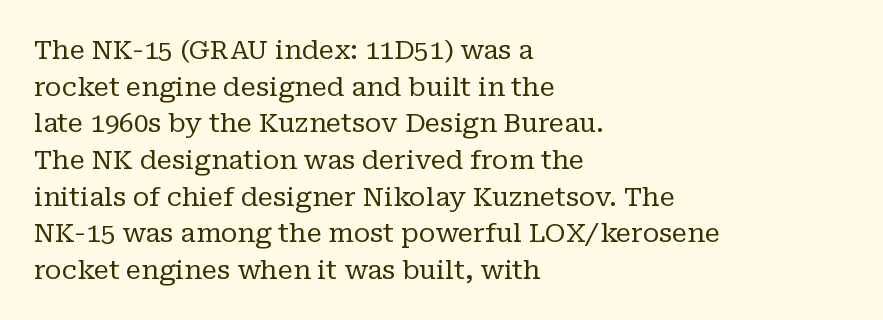
{"italic": "no", "bold": "no", "underline": "no", "align": "left", "line_spacing": "normal", "line_spacing_ratio": 1.41, "letter_spacing": "normal", "letter_spacing_em": 0.0, "glyph_px": 26}
